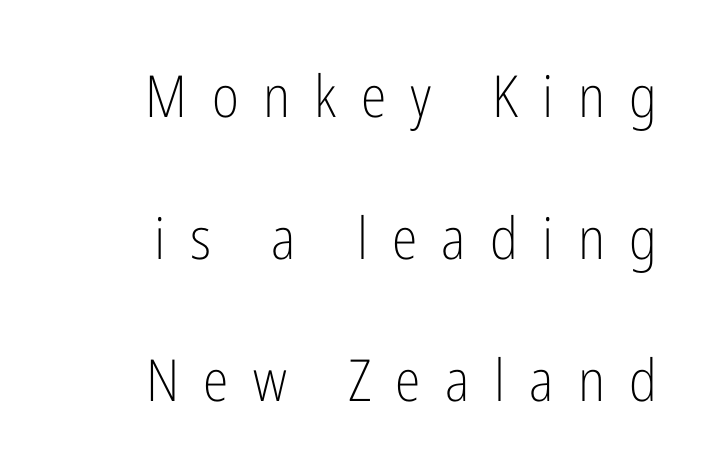
Which margin do the lines hug? The right one — the left edge is uneven. A typesetter would label this face a sans. Posture: upright roman. Each word looks stretched out because of the extra space between its letters. Here the designer chose a conventional face with non-uniform glyph widths. Bold? No — there's no thickening of the strokes.
